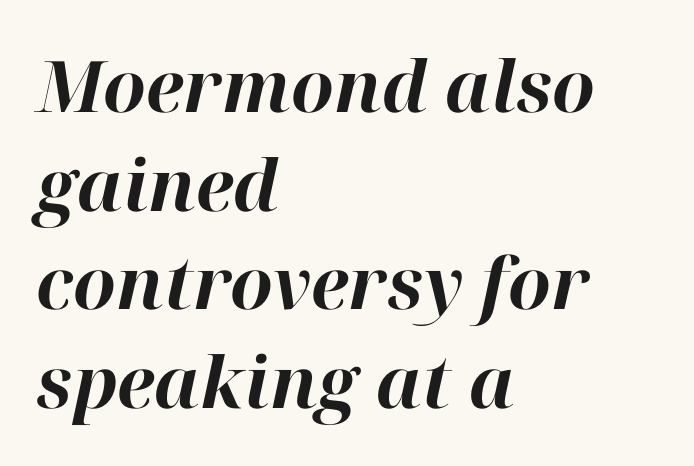
The image shows 71 px bold type, italic (leaning right); set left-aligned, normal line spacing (1.39x), normal letter spacing, not underlined; high stroke contrast and a medium x-height.
